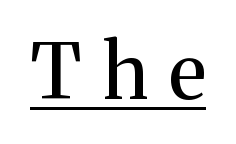
Q: Is the text bold? A: No.
Q: Is the text italic (slanted)? A: No, it is upright.
Q: Is the typeface a serif or a sans-serif typeface? A: Serif.
Q: Is the text underlined? A: Yes.
Q: Is the spacing between letters normal or unusually wide? A: Unusually wide.
Q: Width (condensed, normal, or wide)? A: Normal.
Q: Stroke contrast? A: Medium.
Q: x-height? A: Medium.
Q: Monospaced? A: No.
